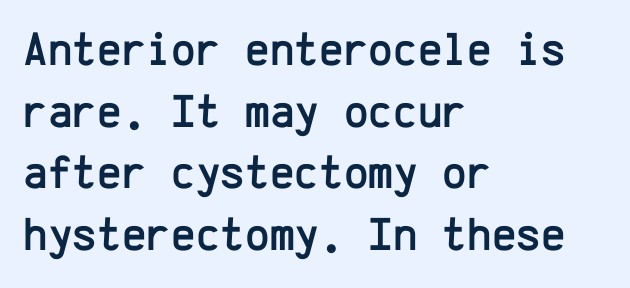
The passage shown is typed in a monospace face where columns stay perfectly aligned. Quick note: interline space is typical. No extra tracking has been applied to these lines. The foot of each line stays bare and open.
